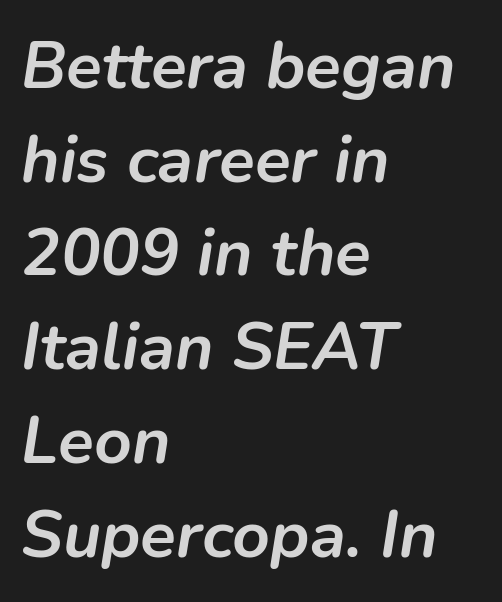
Q: Is the text bold? A: Yes.
Q: Is the text italic (slanted)? A: Yes, it leans right by about 9 degrees.
Q: Is the text underlined? A: No.
Q: How is the paragraph aligned? A: Left-aligned.
Q: Is the spacing between letters normal or unusually wide? A: Normal.
Q: Is the spacing between lines tight, normal or loose? A: Normal.
Q: Width (condensed, normal, or wide)? A: Normal.
Q: Stroke contrast? A: Low.
Q: x-height? A: Medium.
Q: Monospaced? A: No.
